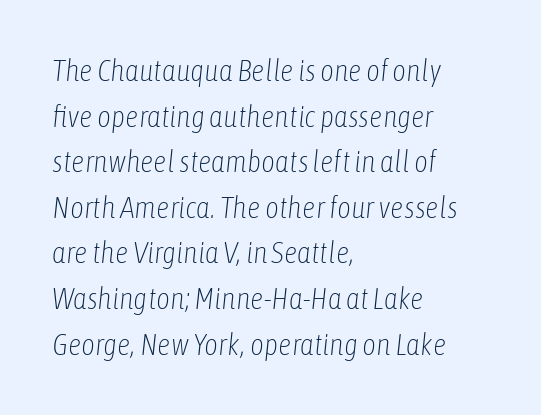
Notice how the stems are inclined rather than vertical — that's the hallmark of italics. The line texture is even and compact thanks to regular tracking. Bare-footed words on every line. The strokes carry an ordinary text weight at most.
